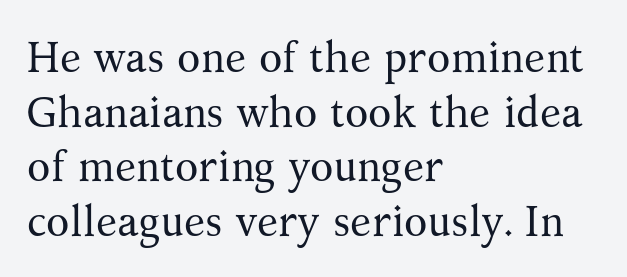
The type is set solid horizontally, with unmodified tracking. Left-aligned paragraph, ragged on the right. How would I describe the line gaps? Plain and ordinary. Does the lettering tilt? It doesn't — this is upright. Underline: absent. You can tell from the footed stems that serif type was used.
